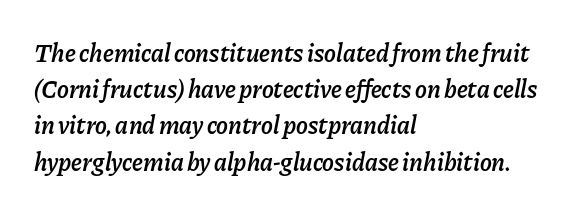
The image shows 25 px text type, italic (leaning right); set left-aligned, normal line spacing (1.45x), normal letter spacing, not underlined.
